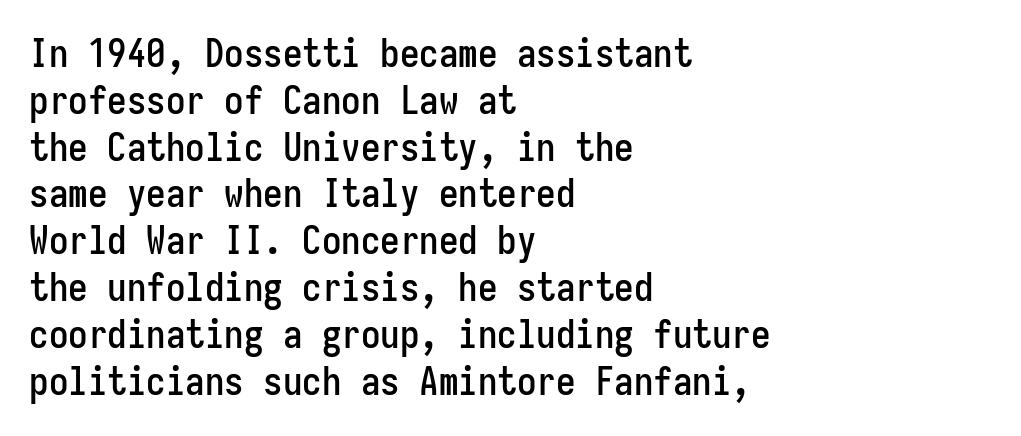
Q: Is the text italic (slanted)? A: No, it is upright.
Q: Is the typeface a serif or a sans-serif typeface? A: Sans-serif.
Q: Is the text underlined? A: No.
Q: How is the paragraph aligned? A: Left-aligned.
Q: Is the spacing between letters normal or unusually wide? A: Normal.
Q: Width (condensed, normal, or wide)? A: Condensed.
Q: Stroke contrast? A: Low.
Q: x-height? A: Medium.
Q: Monospaced? A: Yes.
